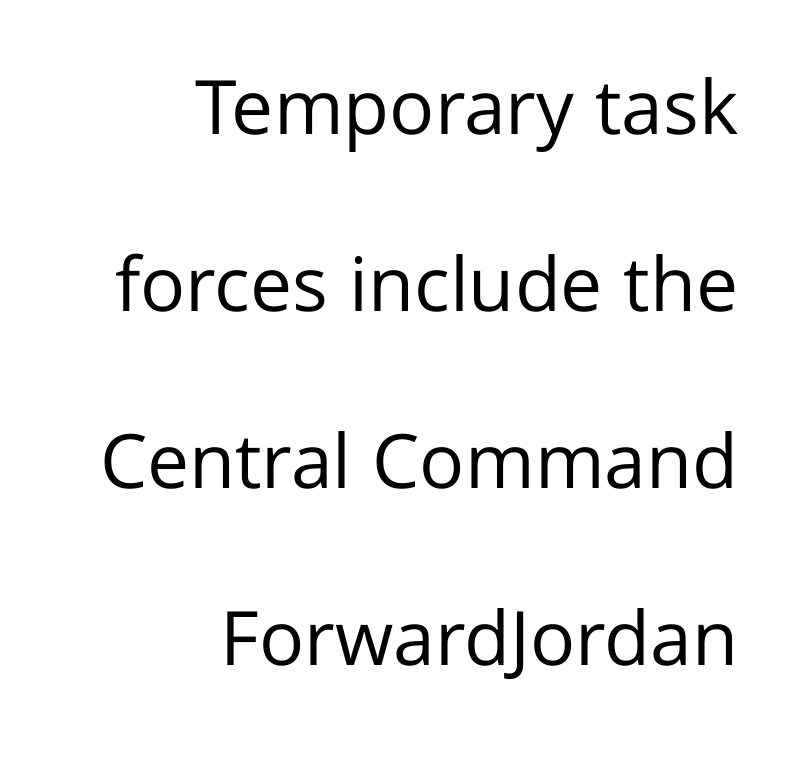
Q: Is the text bold? A: No.
Q: Is the text italic (slanted)? A: No, it is upright.
Q: Is the typeface a serif or a sans-serif typeface? A: Sans-serif.
Q: Is the text underlined? A: No.
Q: How is the paragraph aligned? A: Right-aligned.
Q: Is the spacing between letters normal or unusually wide? A: Normal.
Q: Is the spacing between lines tight, normal or loose? A: Loose.
Q: Width (condensed, normal, or wide)? A: Normal.
Q: Stroke contrast? A: Low.
Q: x-height? A: Medium.
Q: Monospaced? A: No.
